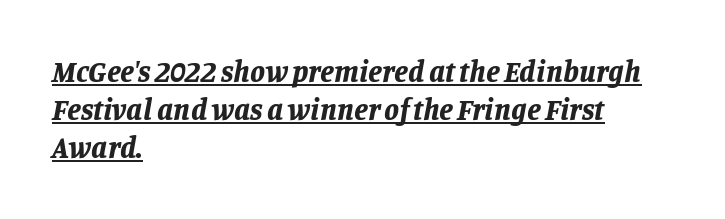
{"italic": "yes", "lean": "right", "slant_degrees": 11, "bold": "yes", "weight": "bold", "width": "normal", "stroke_contrast": "low", "x_height": "large", "monospaced": "no", "underline": "yes", "align": "left", "line_spacing": "normal", "line_spacing_ratio": 1.27, "letter_spacing": "normal", "letter_spacing_em": 0.0, "glyph_px": 30}
